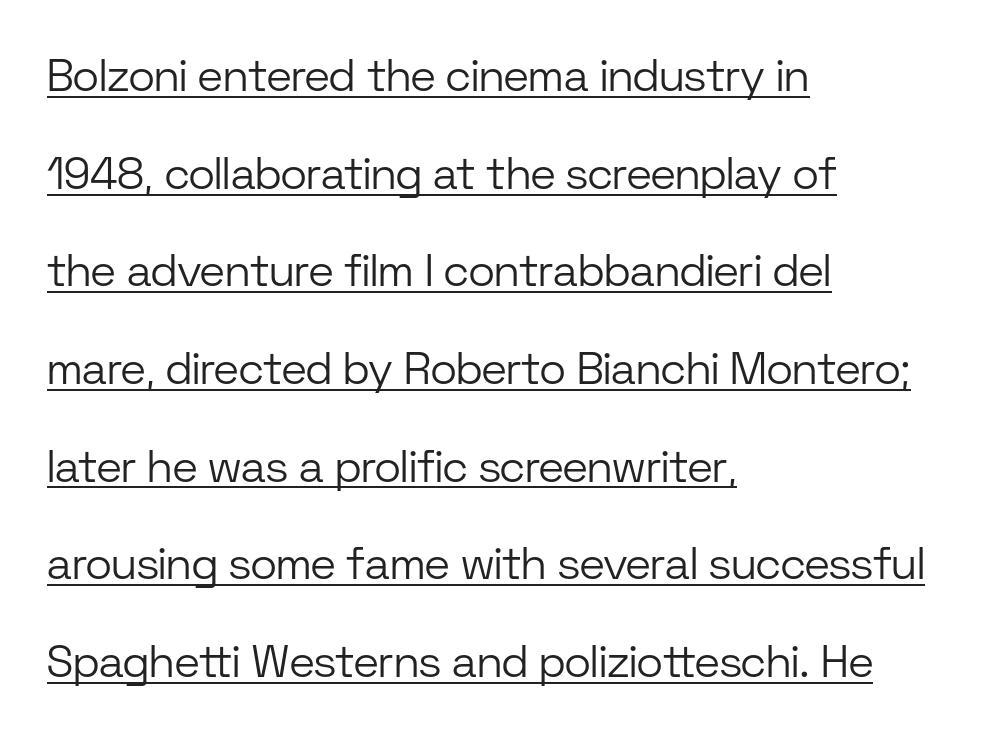
{"serif": "no", "italic": "no", "bold": "no", "weight": "light", "width": "normal", "stroke_contrast": "low", "x_height": "medium", "monospaced": "no", "underline": "yes", "align": "left", "line_spacing": "loose", "line_spacing_ratio": 2.17, "letter_spacing": "normal", "letter_spacing_em": 0.0, "glyph_px": 45}
